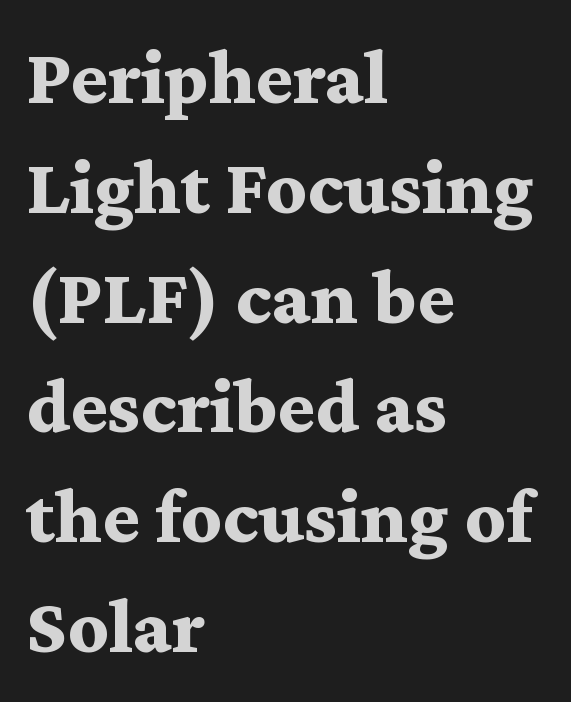
The image shows 79 px bold, wide serif type, upright; set left-aligned, normal line spacing (1.39x), normal letter spacing, not underlined; medium stroke contrast and a medium x-height.
